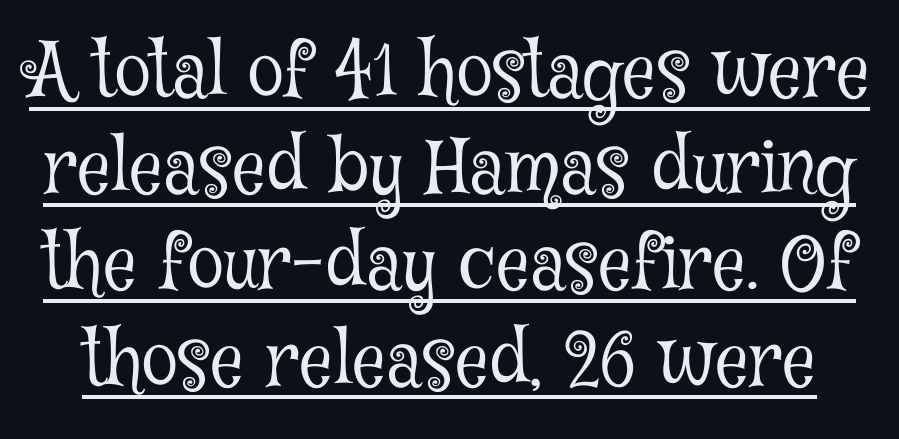
Character widths vary here, with narrow letters taking less room than wide ones. The typography opts for an upright posture over an oblique one. Does extra space separate the letters? No, they use regular spacing. This is serif lettering, the kind often seen in printed books.
